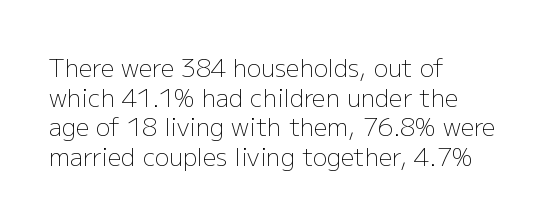
Words appear dense and cohesive because spacing is normal. Stem width sits at or under what a default text font uses. Honestly, there is no underline to notice here at all. The lettering stays uniformly vertical, giving the passage a roman look.
